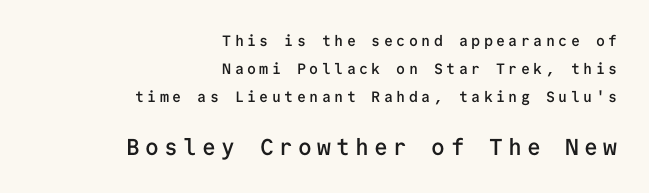
Q: Is the text bold? A: Semi-bold.
Q: Is the text italic (slanted)? A: No, it is upright.
Q: Is the text underlined? A: No.
Q: How is the paragraph aligned? A: Right-aligned.
Q: Is the spacing between letters normal or unusually wide? A: Unusually wide.
Q: Which block of text is set in a larger size, the first (top) or the second (bottom)? A: The second (bottom) one.
